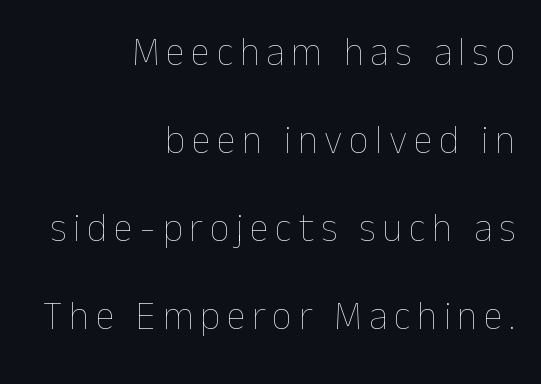
Stems here are at most as thick as an everyday book face. Bare-footed words on every line. Does the lettering tilt? It doesn't — this is upright. Is the block centered? No — it sits flush against the right margin.
